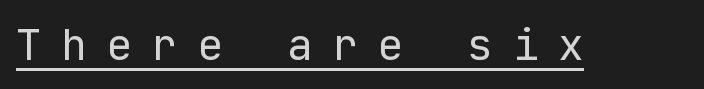
Q: Is the text bold? A: No.
Q: Is the text italic (slanted)? A: No, it is upright.
Q: Is the typeface a serif or a sans-serif typeface? A: Sans-serif.
Q: Is the text underlined? A: Yes.
Q: Is the spacing between letters normal or unusually wide? A: Unusually wide.
Q: Width (condensed, normal, or wide)? A: Normal.
Q: Stroke contrast? A: Low.
Q: x-height? A: Medium.
